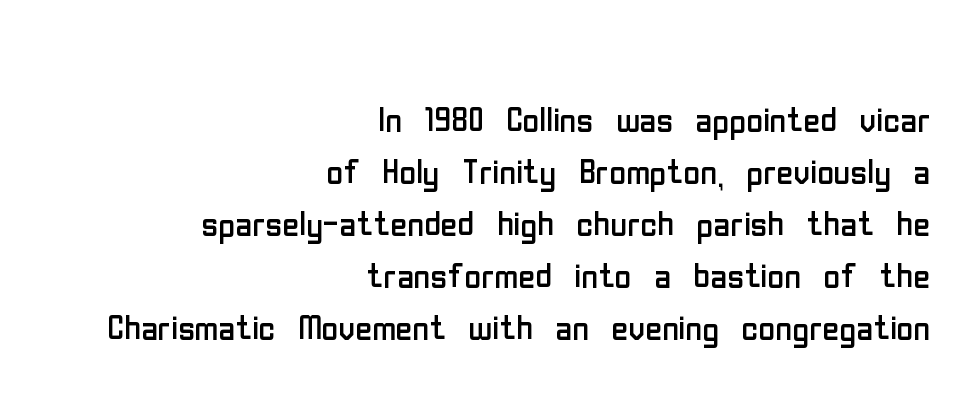
{"serif": "no", "italic": "no", "bold": "no", "weight": "regular", "width": "condensed", "stroke_contrast": "low", "x_height": "medium", "monospaced": "no", "underline": "no", "align": "right", "line_spacing": "tight", "line_spacing_ratio": 1.13, "letter_spacing": "normal", "letter_spacing_em": 0.0, "glyph_px": 46}
